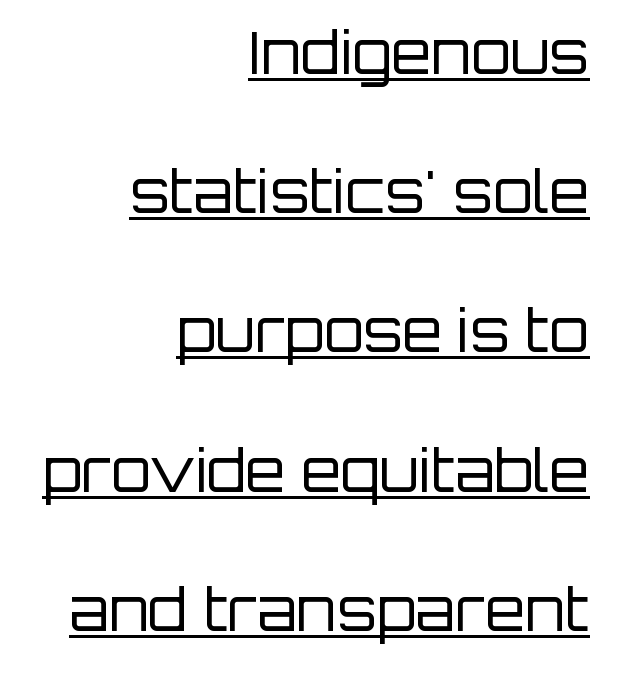
Q: Is the text bold? A: No.
Q: Is the text italic (slanted)? A: No, it is upright.
Q: Is the typeface a serif or a sans-serif typeface? A: Sans-serif.
Q: Is the text underlined? A: Yes.
Q: How is the paragraph aligned? A: Right-aligned.
Q: Is the spacing between letters normal or unusually wide? A: Normal.
Q: Is the spacing between lines tight, normal or loose? A: Loose.
Q: Width (condensed, normal, or wide)? A: Normal.
Q: Stroke contrast? A: Low.
Q: x-height? A: Large.
Q: Monospaced? A: No.
